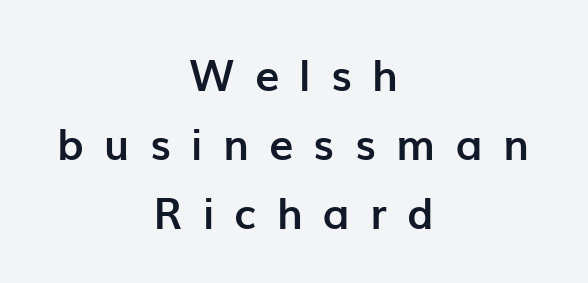
The image shows 43 px semibold sans-serif type, upright; set centered, normal line spacing (1.61x), unusually wide letter spacing (+0.48 em), not underlined; low stroke contrast and a medium x-height.
